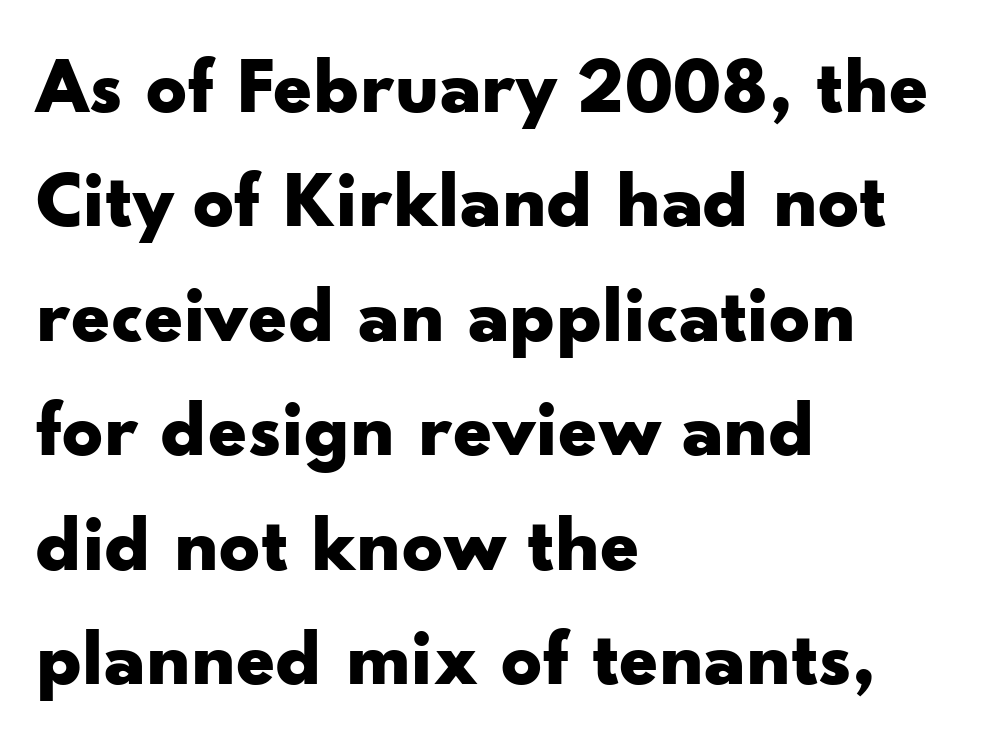
{"serif": "no", "italic": "no", "bold": "yes", "weight": "bold", "width": "wide", "stroke_contrast": "low", "x_height": "small", "monospaced": "no", "underline": "no", "align": "left", "line_spacing": "normal", "line_spacing_ratio": 1.43, "letter_spacing": "normal", "letter_spacing_em": 0.0, "glyph_px": 80}
